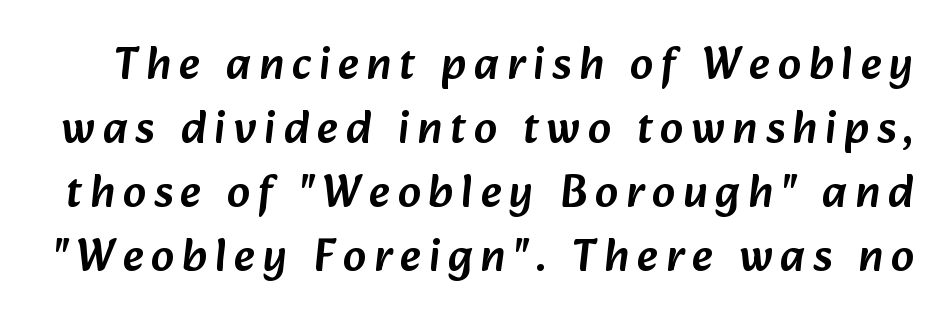
{"serif": "no", "width": "normal", "stroke_contrast": "low", "x_height": "medium", "monospaced": "no", "underline": "no", "line_spacing": "normal", "line_spacing_ratio": 1.39, "glyph_px": 46}
